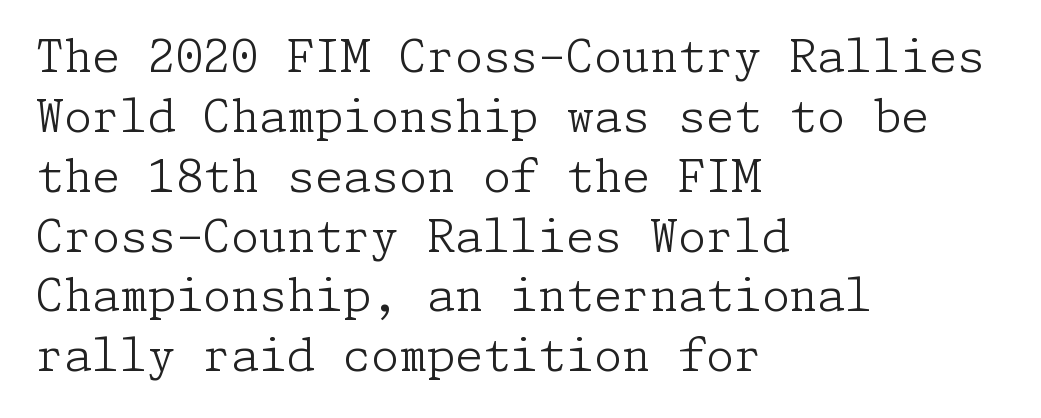
The image shows 45 px light serif type, upright; set left-aligned, normal line spacing (1.33x), normal letter spacing, not underlined; low stroke contrast and a medium x-height.
